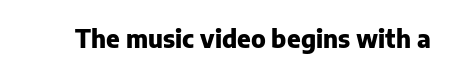
Q: Is the text bold? A: Yes.
Q: Is the text italic (slanted)? A: No, it is upright.
Q: Is the text underlined? A: No.
Q: Is the spacing between letters normal or unusually wide? A: Normal.
